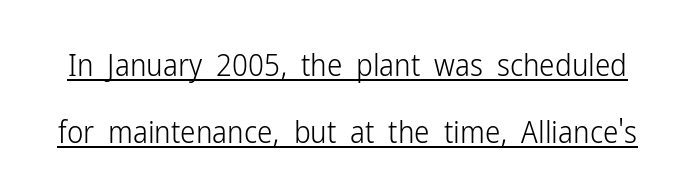
The image shows 31 px light, condensed sans-serif type, upright; set loose line spacing (2.16x), normal letter spacing, underlined; low stroke contrast and a medium x-height.
